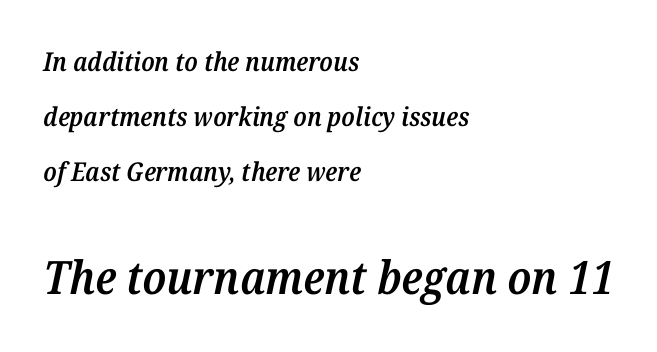
Q: Is the text bold? A: Semi-bold.
Q: Is the text italic (slanted)? A: Yes, it leans right by about 12 degrees.
Q: Is the typeface a serif or a sans-serif typeface? A: Serif.
Q: Is the text underlined? A: No.
Q: How is the paragraph aligned? A: Left-aligned.
Q: Is the spacing between letters normal or unusually wide? A: Normal.
Q: Is the spacing between lines tight, normal or loose? A: Loose.
Q: Which block of text is set in a larger size, the first (top) or the second (bottom)? A: The second (bottom) one.
Q: Width (condensed, normal, or wide)? A: Normal.
Q: Stroke contrast? A: Medium.
Q: x-height? A: Medium.
Q: Monospaced? A: No.
